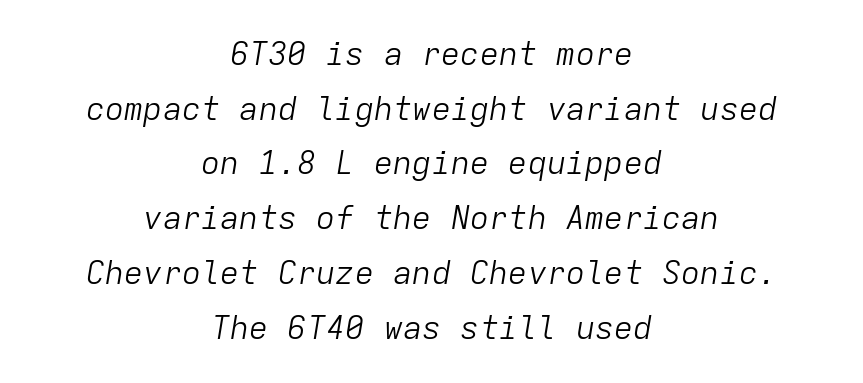
Tall strokes in this sample are angled rather than plumb. The rag falls on both sides of this text block equally. Is the stroke heavy? The answer is a plain regular-or-lighter. Lines of text with bare space underneath. Each letter, wide or thin by design, is forced into the same width here. What stands out about the letter spacing? Nothing — it is the standard amount.
